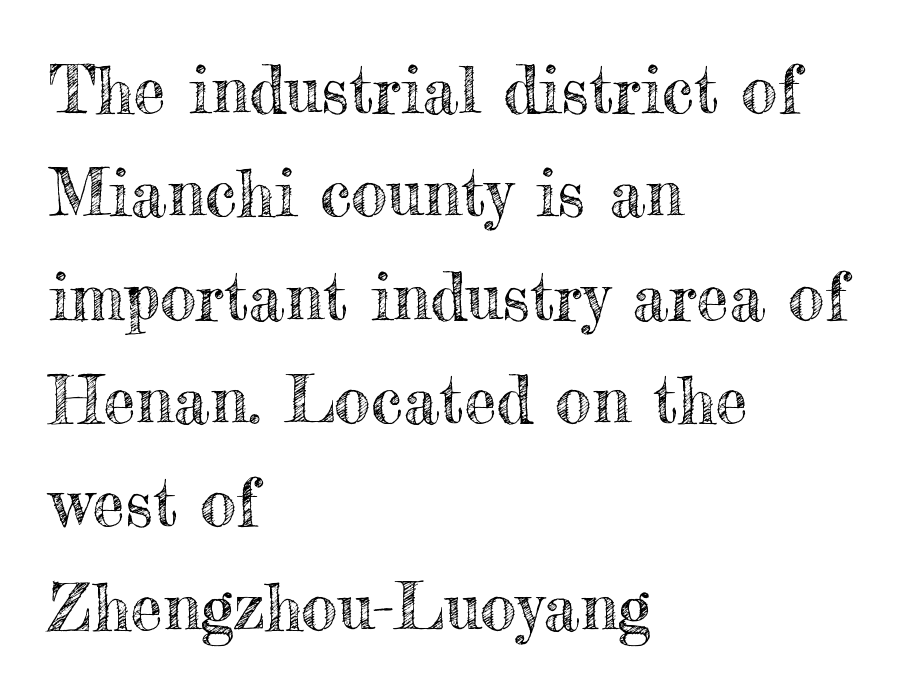
The image shows 65 px text type, upright; set left-aligned, normal line spacing (1.59x), normal letter spacing, not underlined; a small x-height.
